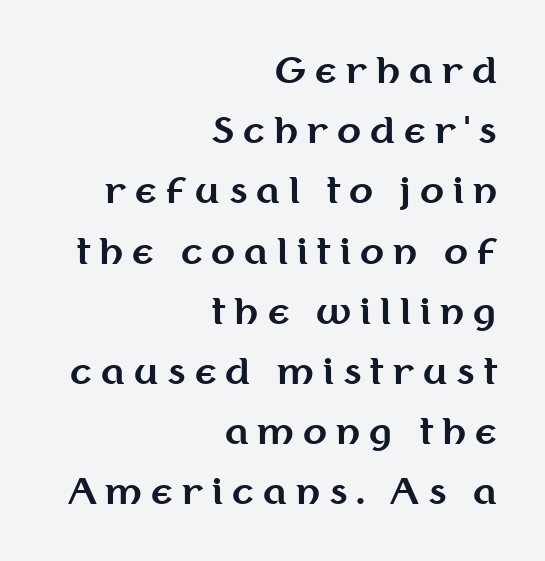
The image shows 35 px bold sans-serif type, upright; set right-aligned, line spacing 1.72x, unusually wide letter spacing (+0.26 em), not underlined; medium stroke contrast and a medium x-height.
